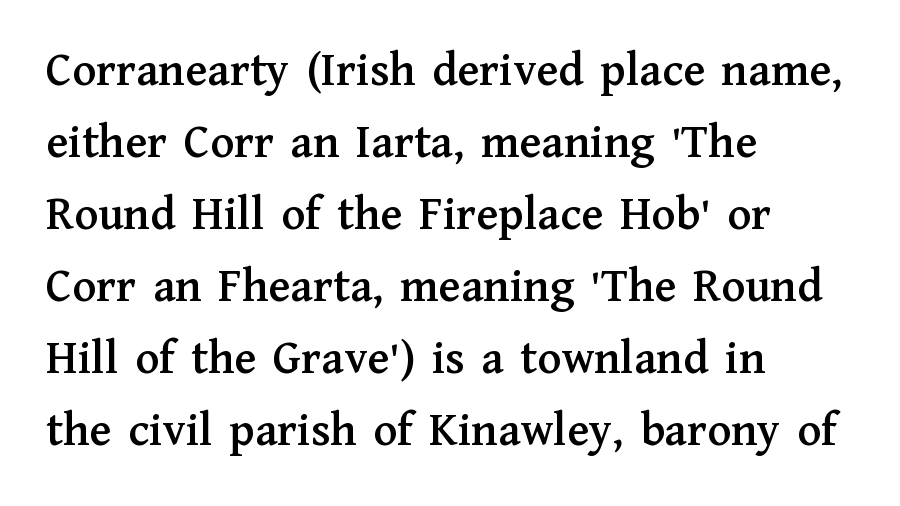
{"serif": "yes", "italic": "no", "width": "normal", "stroke_contrast": "medium", "x_height": "medium", "monospaced": "no", "underline": "no", "align": "left", "line_spacing": "normal", "line_spacing_ratio": 1.47, "letter_spacing": "normal", "letter_spacing_em": 0.0, "glyph_px": 49}
